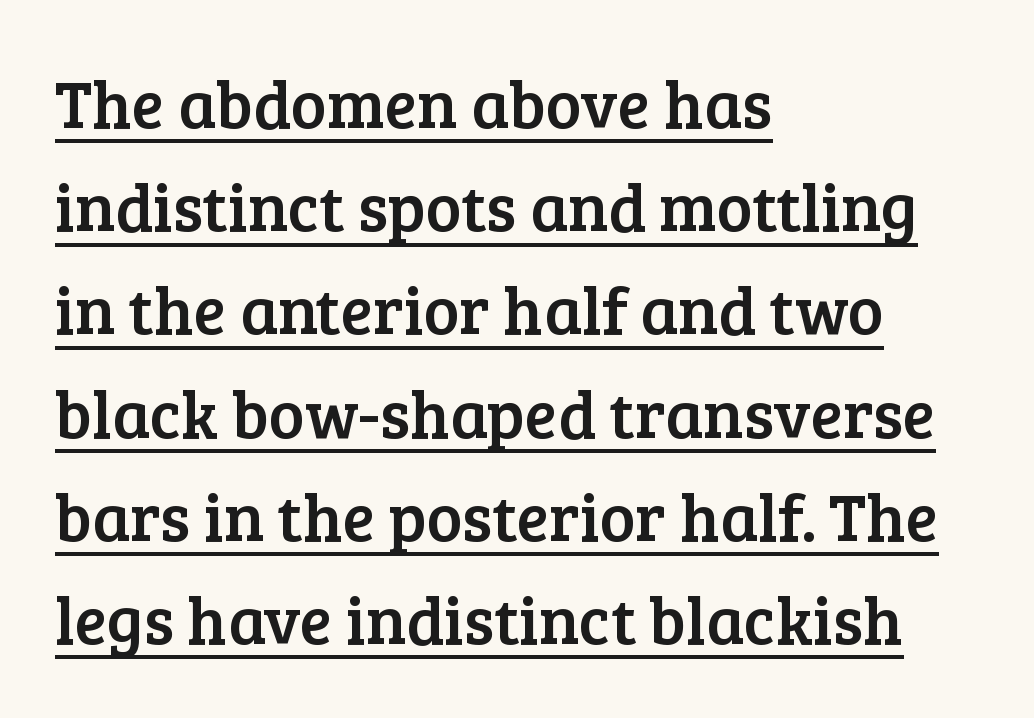
{"serif": "yes", "italic": "no", "width": "normal", "stroke_contrast": "low", "x_height": "medium", "monospaced": "no", "underline": "yes", "align": "left", "line_spacing": "normal", "line_spacing_ratio": 1.54, "letter_spacing": "normal", "letter_spacing_em": 0.0, "glyph_px": 67}
